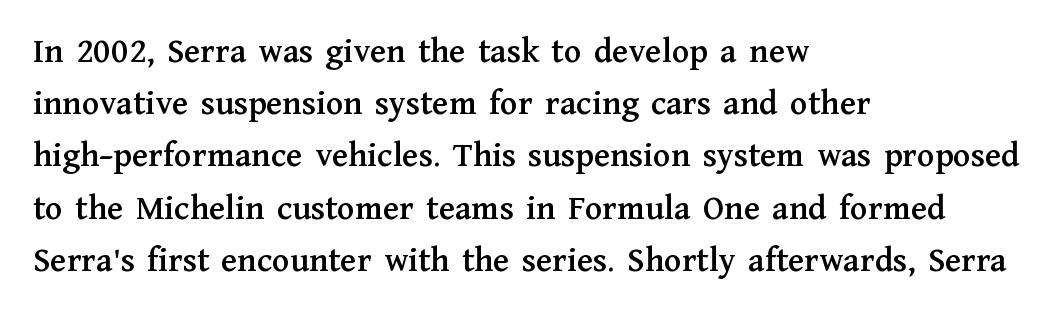
The image shows 36 px serif type, upright; set left-aligned, normal line spacing (1.45x), normal letter spacing, not underlined; medium stroke contrast and a medium x-height.
